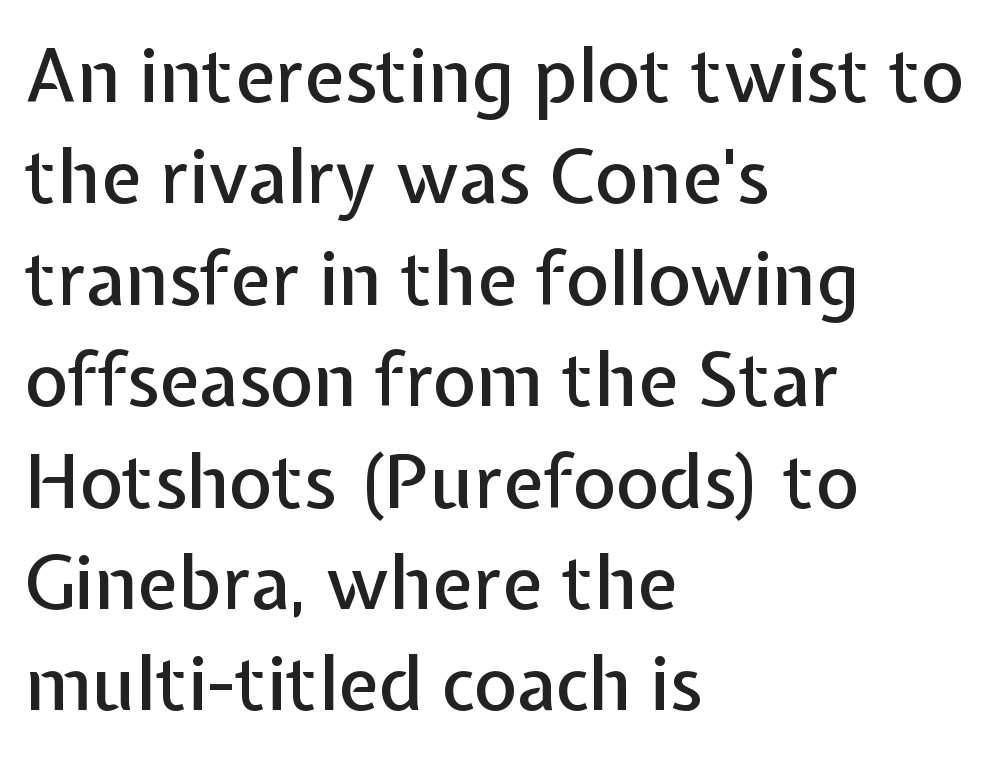
The image shows 74 px sans-serif type, upright; set left-aligned, normal line spacing (1.37x), normal letter spacing, not underlined; low stroke contrast and a medium x-height.
